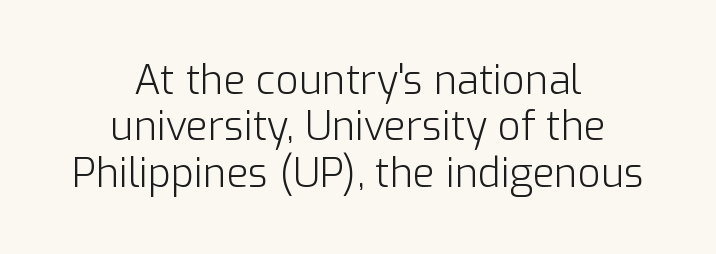
Descenders are the only things crossing below the line. The strokes are not fattened; the text isn't bold. This sample has the flowing, uneven cadence of proportional lettering. Style check: upright.
